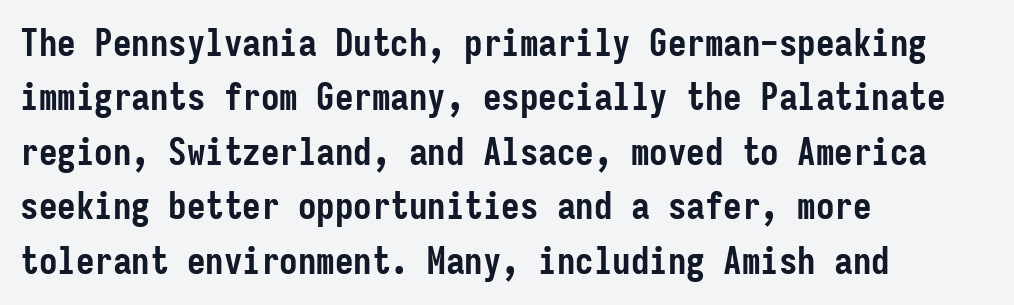
{"serif": "no", "italic": "no", "bold": "yes", "weight": "semibold", "width": "condensed", "stroke_contrast": "low", "x_height": "medium", "monospaced": "yes", "underline": "no", "align": "left", "line_spacing": "normal", "line_spacing_ratio": 1.47, "letter_spacing": "normal", "letter_spacing_em": 0.0, "glyph_px": 37}
